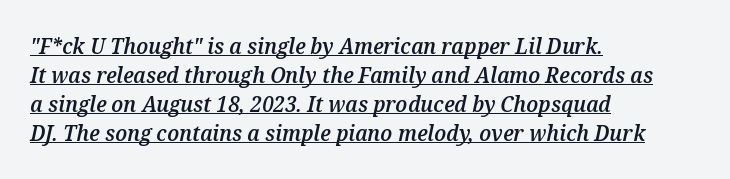
{"italic": "yes", "lean": "right", "slant_degrees": 12, "bold": "semi", "underline": "yes", "align": "left", "line_spacing": "normal", "line_spacing_ratio": 1.32, "letter_spacing": "normal", "letter_spacing_em": 0.0, "glyph_px": 22}
